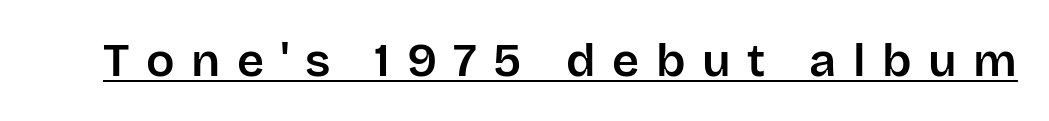
This sample carries an underscore along the baseline area. The type sits square on the baseline with zero lean. You could not count columns in this text — the font is proportionally spaced. Each letter's strokes conclude bluntly, with no projecting serifs.
